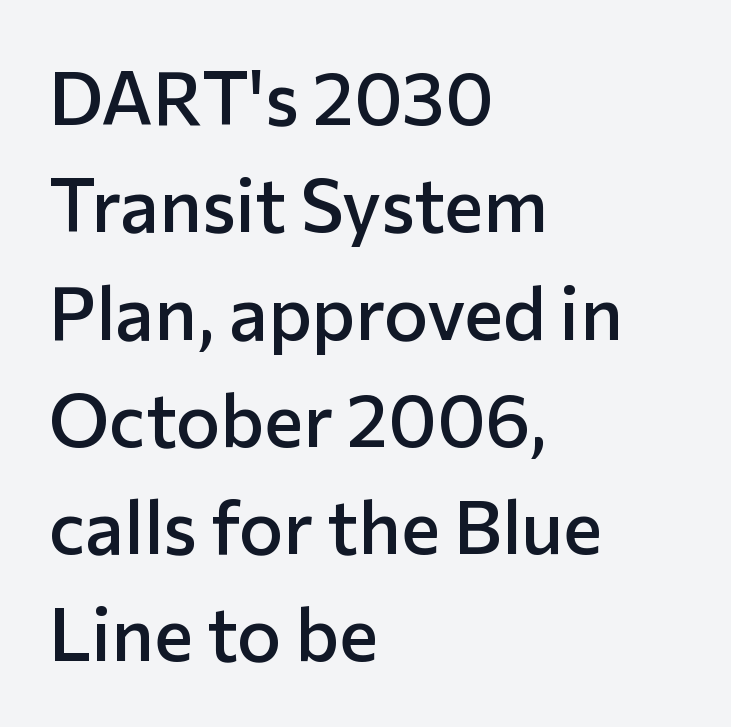
The image shows 74 px semibold sans-serif type, upright; set left-aligned, normal line spacing (1.45x), normal letter spacing, not underlined; low stroke contrast and a medium x-height.
